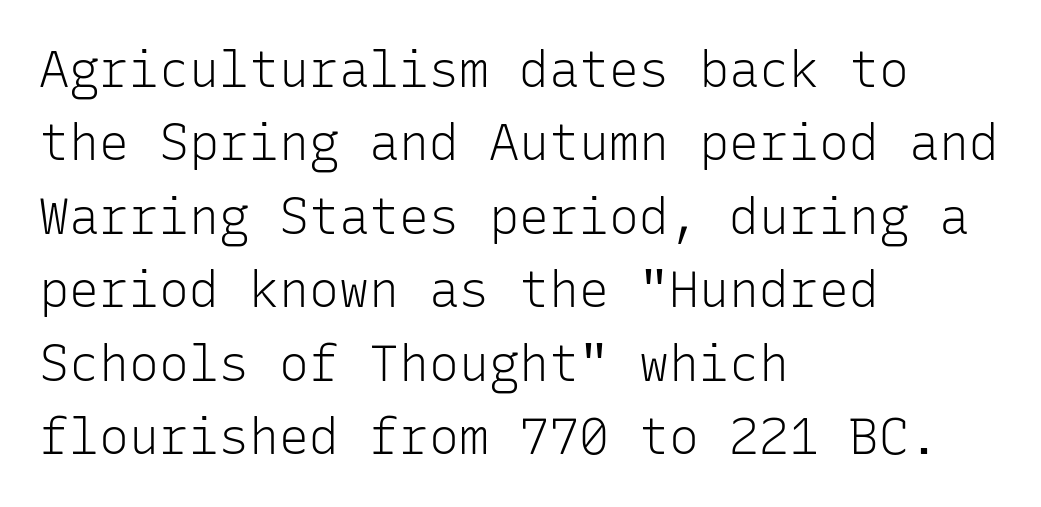
{"serif": "no", "italic": "no", "bold": "no", "weight": "light", "width": "normal", "stroke_contrast": "low", "x_height": "medium", "monospaced": "yes", "underline": "no", "align": "left", "line_spacing": "normal", "line_spacing_ratio": 1.47, "letter_spacing": "normal", "letter_spacing_em": 0.0, "glyph_px": 50}
